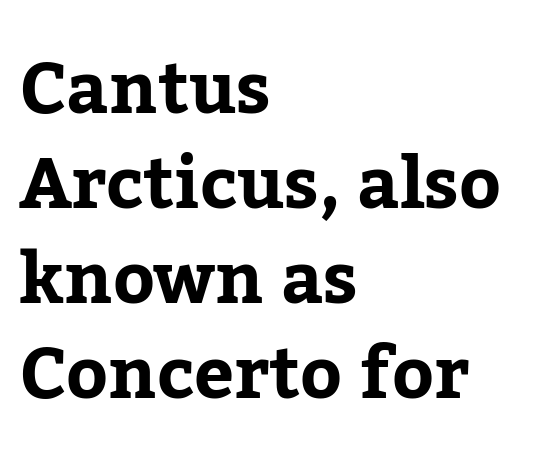
Q: Is the text bold? A: Yes.
Q: Is the text italic (slanted)? A: No, it is upright.
Q: Is the typeface a serif or a sans-serif typeface? A: Serif.
Q: Is the text underlined? A: No.
Q: How is the paragraph aligned? A: Left-aligned.
Q: Is the spacing between letters normal or unusually wide? A: Normal.
Q: Is the spacing between lines tight, normal or loose? A: Normal.
Q: Width (condensed, normal, or wide)? A: Normal.
Q: Stroke contrast? A: Low.
Q: x-height? A: Medium.
Q: Monospaced? A: No.
